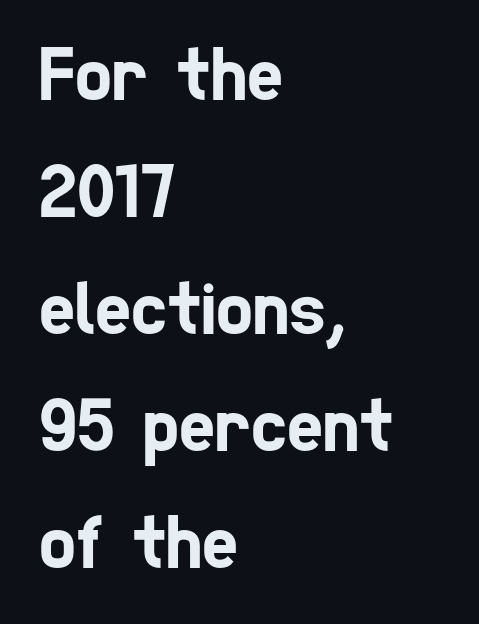
Honestly, there is no underline to notice here at all. Serifs: no, the terminals of the letterforms are clean. The letters advance in unequal steps, a hallmark of proportional type. Notice how descenders clear the ascenders below comfortably — that's standard leading. Observe the ordinary spacing: letters are neighbours, not strangers. Which margin do the lines hug? The left one — the right edge is uneven.
